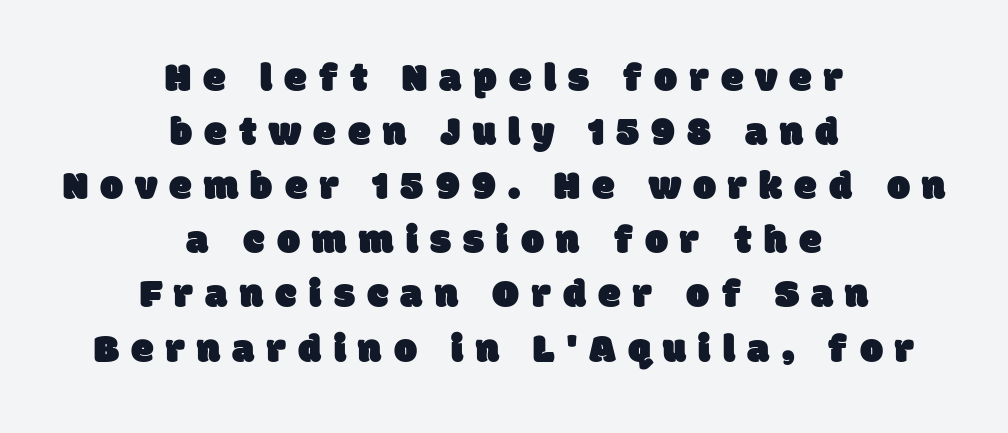
The image shows 41 px sans-serif type; set centered, normal line spacing (1.32x), unusually wide letter spacing (+0.3 em), not underlined; low stroke contrast and a large x-height.
